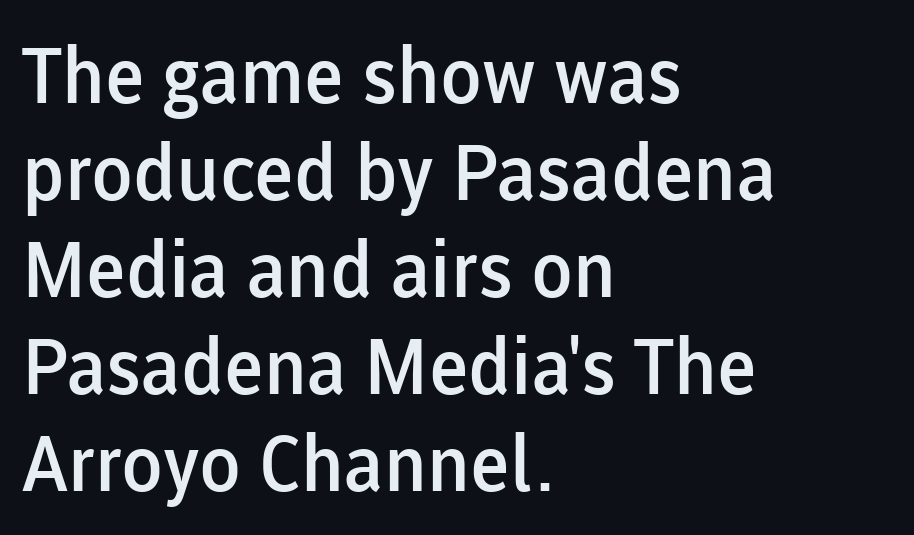
Plain, unruled lines of type. Is the type bold? Partly — it's a semibold, heavier than regular but not fully bold. Nobody touched the tracking dial on this one. The compositor pushed each line to the left boundary. Characters remain perfectly vertical along every line.
